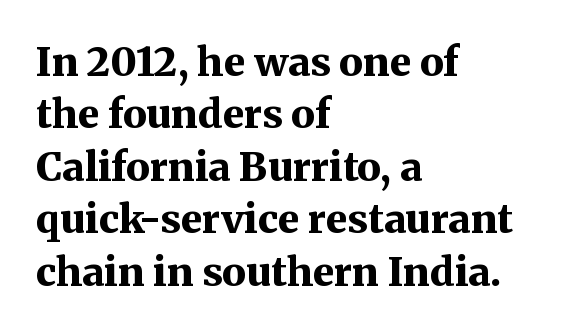
Q: Is the text bold? A: Yes.
Q: Is the text italic (slanted)? A: No, it is upright.
Q: Is the typeface a serif or a sans-serif typeface? A: Serif.
Q: Is the text underlined? A: No.
Q: How is the paragraph aligned? A: Left-aligned.
Q: Is the spacing between letters normal or unusually wide? A: Normal.
Q: Is the spacing between lines tight, normal or loose? A: Normal.
Q: Width (condensed, normal, or wide)? A: Normal.
Q: Stroke contrast? A: Medium.
Q: x-height? A: Medium.
Q: Monospaced? A: No.
